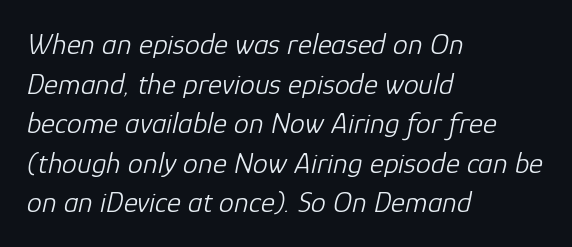
{"italic": "yes", "lean": "right", "slant_degrees": 12, "bold": "no", "weight": "light", "width": "normal", "stroke_contrast": "low", "x_height": "medium", "monospaced": "no", "underline": "no", "align": "left", "line_spacing": "normal", "line_spacing_ratio": 1.32, "letter_spacing": "normal", "letter_spacing_em": 0.0, "glyph_px": 30}
